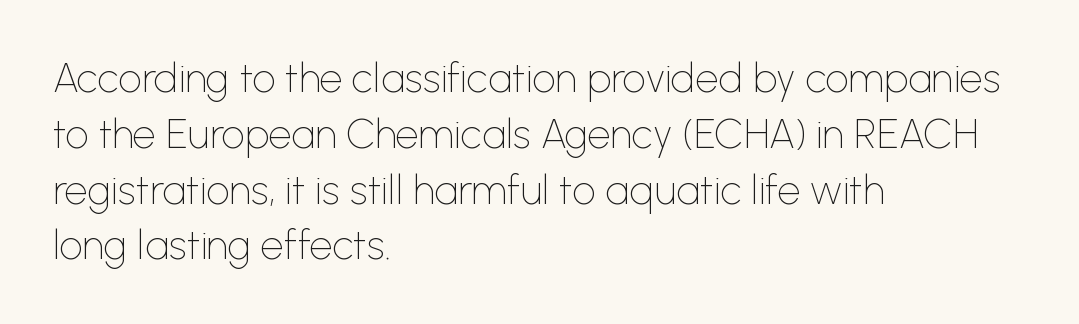
{"serif": "no", "italic": "no", "bold": "no", "weight": "thin", "width": "normal", "stroke_contrast": "low", "x_height": "medium", "monospaced": "no", "underline": "no", "align": "left", "line_spacing": "normal", "line_spacing_ratio": 1.36, "letter_spacing": "normal", "letter_spacing_em": 0.0, "glyph_px": 41}
